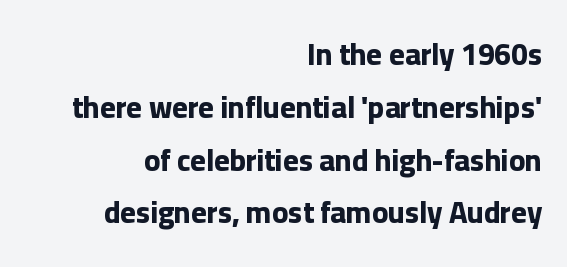
The string is rendered with underlining switched off. This rendering leaves character spacing at its baseline value. A typesetter would call this proportional, since set widths differ per character. Every row of glyphs terminates at an identical x-position on the right. You can tell it's not italic because the verticals are truly vertical.
